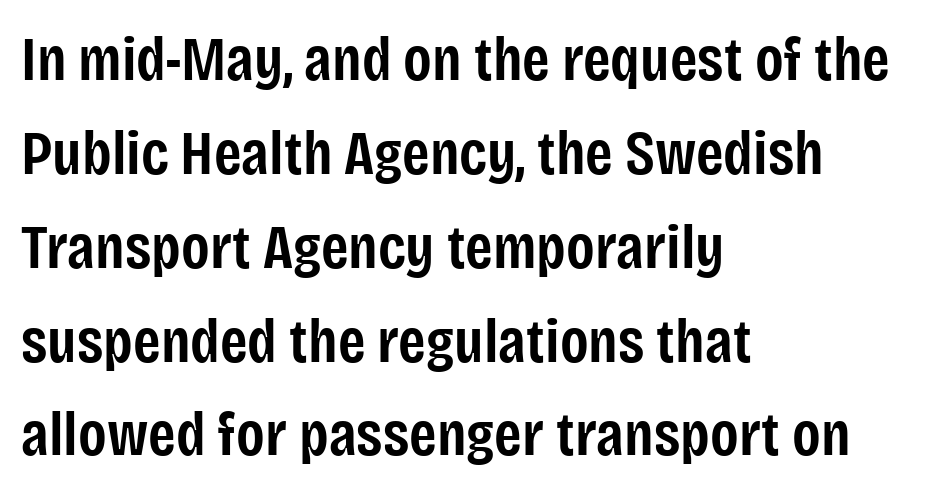
{"serif": "no", "italic": "no", "bold": "semi", "weight": "semibold", "width": "condensed", "stroke_contrast": "low", "x_height": "large", "monospaced": "no", "underline": "no", "align": "left", "line_spacing": "normal", "line_spacing_ratio": 1.49, "letter_spacing": "normal", "letter_spacing_em": 0.0, "glyph_px": 63}
